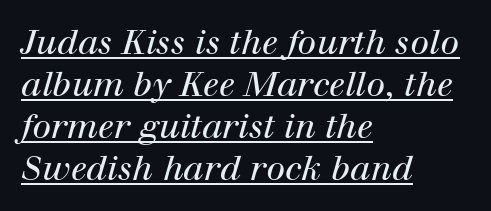
Is there an underline? Yes — a line sits under the letters. Yep, that's italic — everything's leaning. Is this a fixed-width face? No — the glyphs have proportional, varying widths. Teacher's note: observe the even left margin — that is flush-left alignment. The passage shown is typeset with a serif family.
